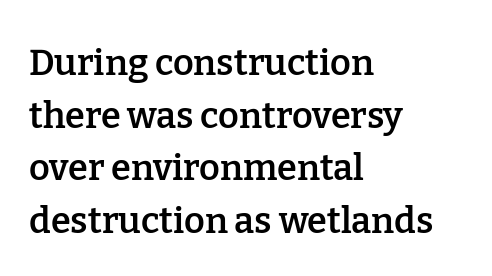
Q: Is the text bold? A: Semi-bold.
Q: Is the text italic (slanted)? A: No, it is upright.
Q: Is the typeface a serif or a sans-serif typeface? A: Serif.
Q: Is the text underlined? A: No.
Q: How is the paragraph aligned? A: Left-aligned.
Q: Is the spacing between letters normal or unusually wide? A: Normal.
Q: Is the spacing between lines tight, normal or loose? A: Normal.
Q: Width (condensed, normal, or wide)? A: Normal.
Q: Stroke contrast? A: Low.
Q: x-height? A: Medium.
Q: Monospaced? A: No.
